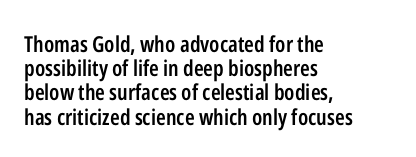
Q: Is the text bold? A: Semi-bold.
Q: Is the text italic (slanted)? A: No, it is upright.
Q: Is the text underlined? A: No.
Q: How is the paragraph aligned? A: Left-aligned.
Q: Is the spacing between letters normal or unusually wide? A: Normal.
Q: Is the spacing between lines tight, normal or loose? A: Tight.
